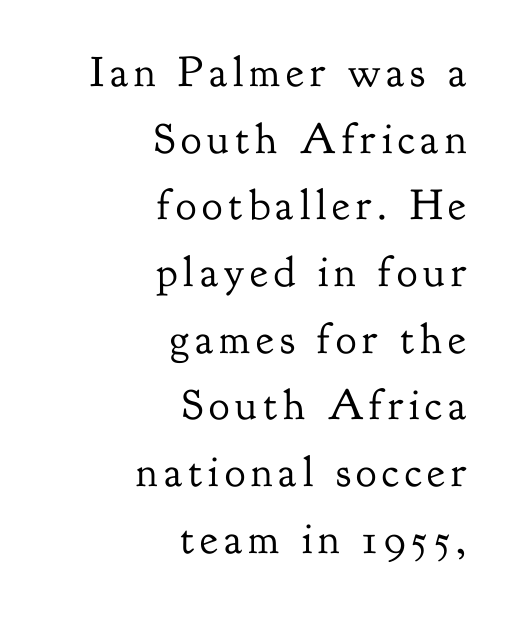
Here the designer chose a conventional face with non-uniform glyph widths. The leading is moderate, giving the passage an even texture. Casual observation: everything's shoved over to the right. The text was rendered using a seriffed face with decorative stroke endings.
